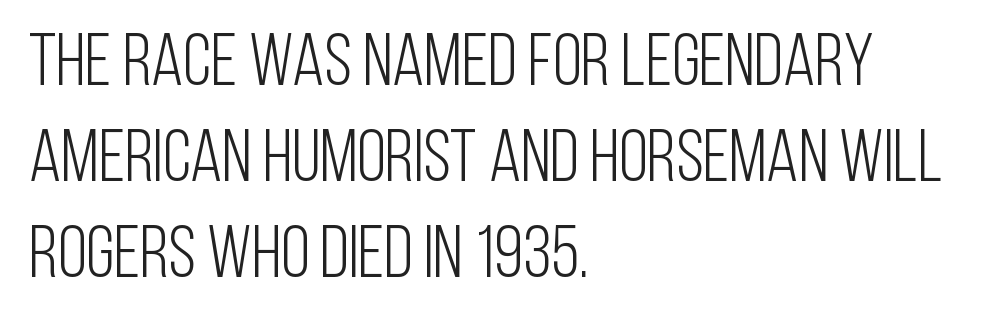
{"serif": "no", "italic": "no", "bold": "no", "weight": "light", "width": "condensed", "stroke_contrast": "low", "x_height": "large", "monospaced": "no", "underline": "no", "align": "left", "line_spacing": "normal", "line_spacing_ratio": 1.3, "letter_spacing": "normal", "letter_spacing_em": 0.0, "glyph_px": 74}
